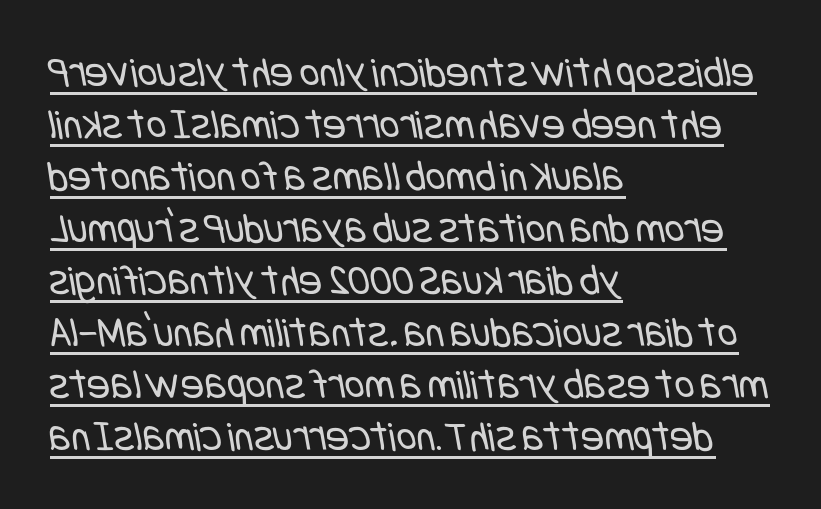
Q: Is the text bold? A: No.
Q: Is the typeface a serif or a sans-serif typeface? A: Sans-serif.
Q: Is the text underlined? A: Yes.
Q: How is the paragraph aligned? A: Left-aligned.
Q: Is the spacing between letters normal or unusually wide? A: Normal.
Q: Width (condensed, normal, or wide)? A: Condensed.
Q: Stroke contrast? A: Low.
Q: x-height? A: Large.
